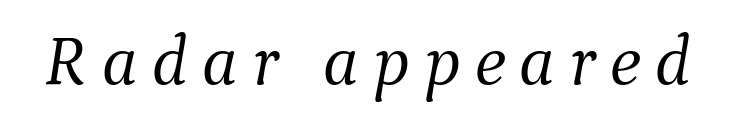
{"serif": "yes", "italic": "yes", "lean": "right", "slant_degrees": 9, "bold": "no", "weight": "light", "width": "normal", "stroke_contrast": "medium", "x_height": "medium", "monospaced": "no", "underline": "no", "letter_spacing": "wide", "letter_spacing_em": 0.2, "glyph_px": 71}
